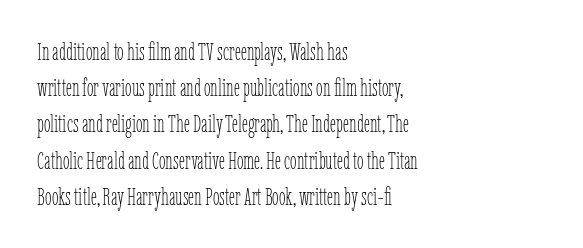
Default kerning and tracking; the words read as compact shapes. Tall strokes in this sample are plumb rather than angled. This rendering uses left alignment, leaving the right contour irregular. Students, observe: this is what conventionally led text looks like. Each stroke keeps to a modest, everyday thickness or less. Honestly, there is no underline to notice here at all.
